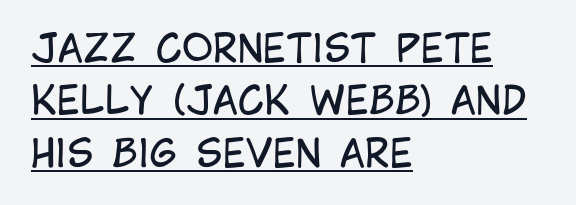
Posture: vertical. This sample carries an underscore along the baseline area. Here the glyphs are tracked normally, forming tight word shapes. Alignment: flush left. Unlike a traditional serif, this face leaves its strokes unadorned.
